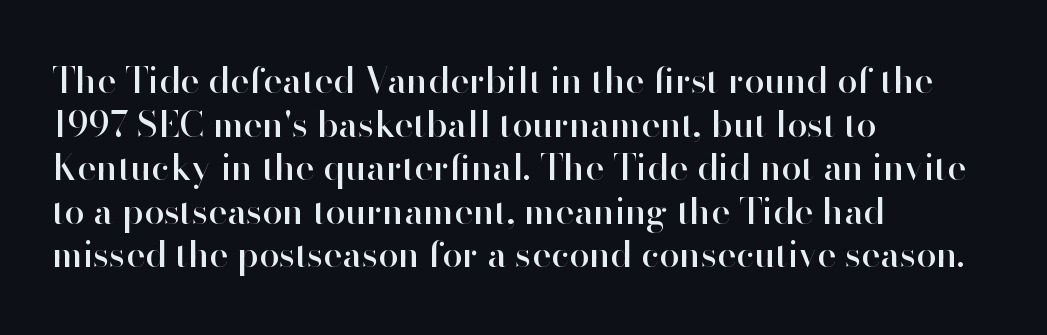
The image shows 36 px sans-serif type, upright; set left-aligned, line spacing 1.21x, normal letter spacing, not underlined; high stroke contrast and a small x-height.
